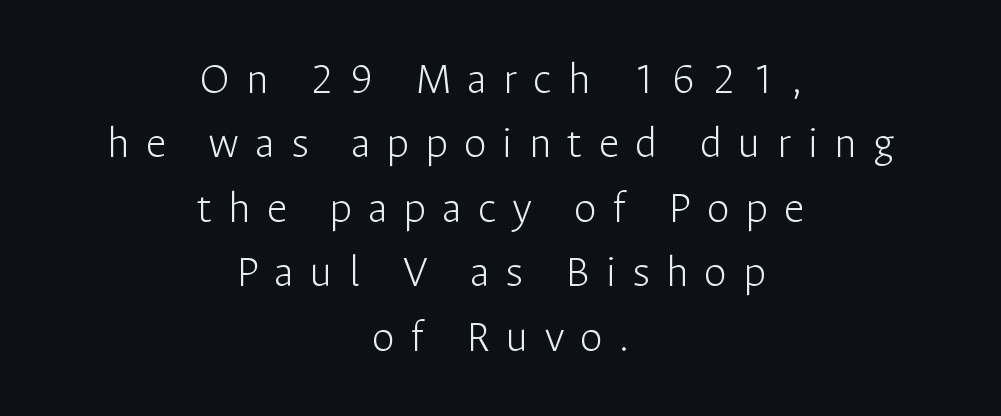
{"serif": "no", "italic": "no", "bold": "no", "weight": "light", "width": "normal", "stroke_contrast": "low", "x_height": "medium", "monospaced": "no", "underline": "no", "align": "center", "line_spacing": "normal", "line_spacing_ratio": 1.4, "letter_spacing": "wide", "letter_spacing_em": 0.35, "glyph_px": 46}
